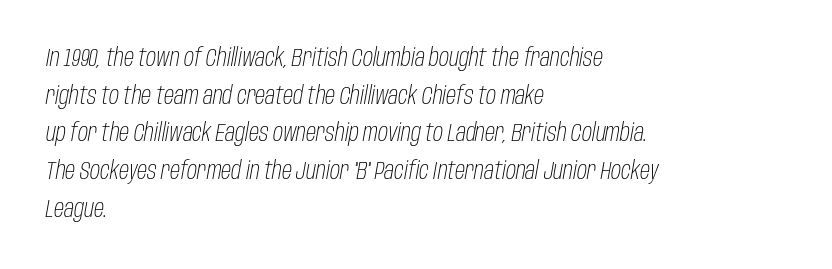
{"italic": "yes", "lean": "right", "slant_degrees": 10, "bold": "no", "underline": "no", "align": "left", "line_spacing": "normal", "line_spacing_ratio": 1.51, "letter_spacing": "normal", "letter_spacing_em": 0.0, "glyph_px": 25}
